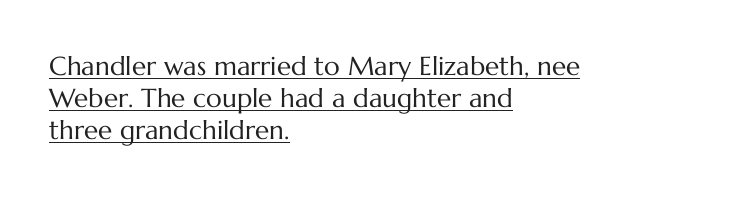
The image shows 26 px text type, upright; set left-aligned, line spacing 1.24x, normal letter spacing, underlined.
